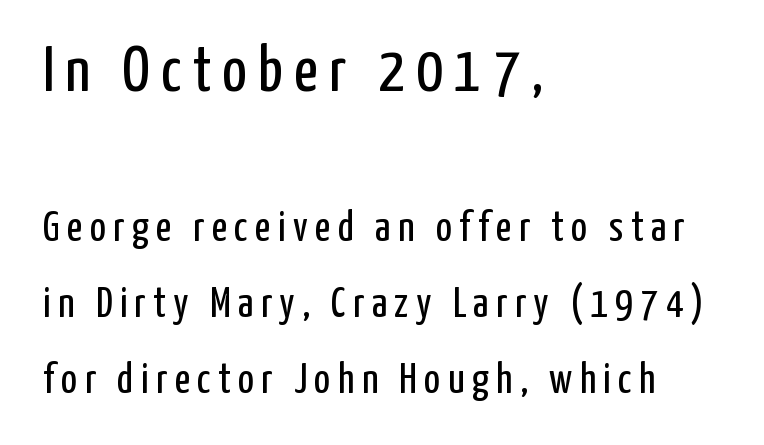
Stroke mass is kept to a normal reading level or below. The passage shown is typeset with a sans-serif family. No italicization has been applied; the sample stays upright. The passage shown is typed in a proportional face where columns would drift. Large over small — that's the arrangement of the two blocks here.
